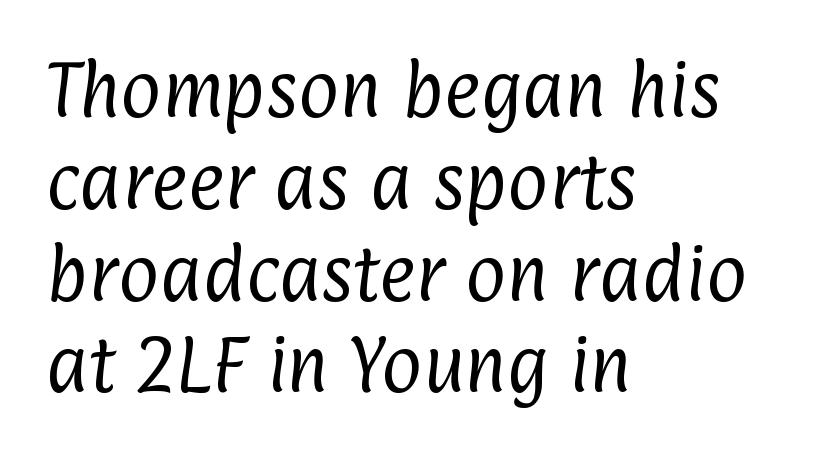
The image shows 62 px regular-weight, condensed sans-serif type; set left-aligned, normal line spacing (1.48x), normal letter spacing, not underlined; low stroke contrast and a medium x-height.
